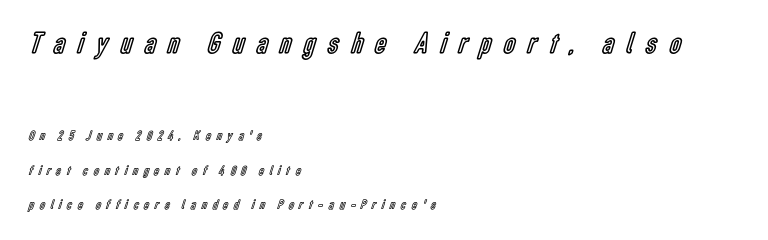
{"width": "condensed", "x_height": "medium", "monospaced": "no", "underline": "no", "align": "left", "line_spacing": "loose", "line_spacing_ratio": 2.44, "letter_spacing": "wide", "letter_spacing_em": 0.41, "larger_block": "first", "size_ratio": 2.21, "glyph_px": 31}
